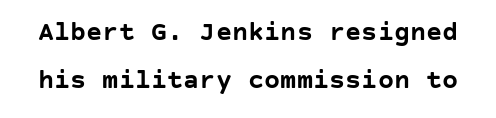
{"italic": "no", "bold": "yes", "underline": "no", "line_spacing_ratio": 1.77, "letter_spacing": "normal", "letter_spacing_em": 0.0, "glyph_px": 27}
